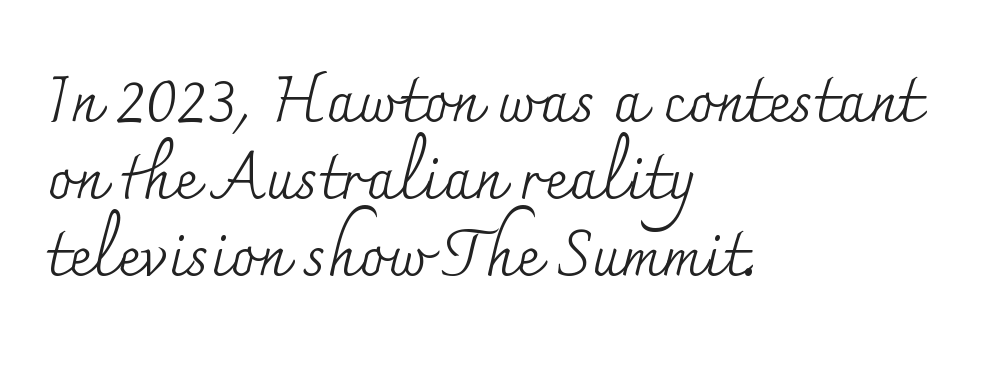
{"serif": "yes", "bold": "no", "weight": "regular", "width": "normal", "stroke_contrast": "medium", "x_height": "small", "monospaced": "no", "underline": "no", "align": "left", "line_spacing_ratio": 1.2, "letter_spacing": "normal", "letter_spacing_em": 0.0, "glyph_px": 64}
